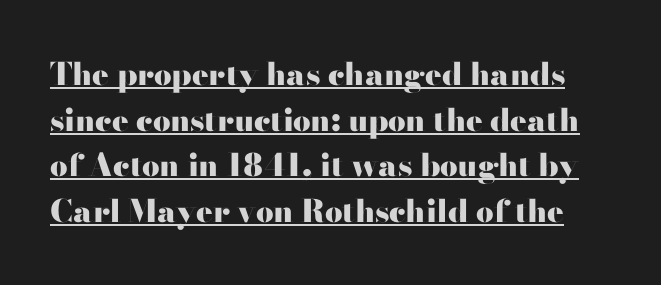
Q: Is the text bold? A: Yes.
Q: Is the text italic (slanted)? A: No, it is upright.
Q: Is the typeface a serif or a sans-serif typeface? A: Sans-serif.
Q: Is the text underlined? A: Yes.
Q: Is the spacing between letters normal or unusually wide? A: Normal.
Q: Is the spacing between lines tight, normal or loose? A: Normal.
Q: Width (condensed, normal, or wide)? A: Wide.
Q: Stroke contrast? A: High.
Q: x-height? A: Small.
Q: Monospaced? A: No.
